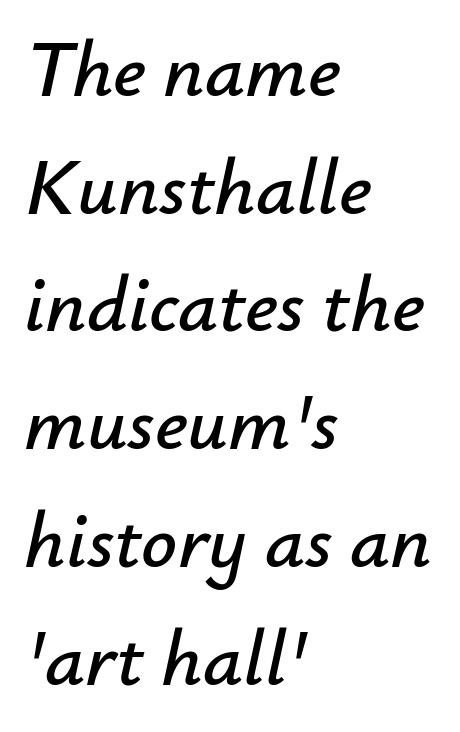
{"italic": "yes", "lean": "right", "slant_degrees": 12, "width": "normal", "stroke_contrast": "low", "x_height": "small", "monospaced": "no", "underline": "no", "align": "left", "line_spacing": "normal", "line_spacing_ratio": 1.49, "letter_spacing": "normal", "letter_spacing_em": 0.0, "glyph_px": 79}
